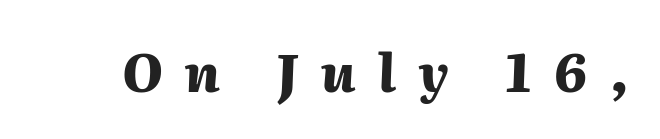
Q: Is the text bold? A: Yes.
Q: Is the text italic (slanted)? A: Yes, it leans right by about 2 degrees.
Q: Is the text underlined? A: No.
Q: Is the spacing between letters normal or unusually wide? A: Unusually wide.
Q: Width (condensed, normal, or wide)? A: Normal.
Q: Stroke contrast? A: Medium.
Q: x-height? A: Medium.
Q: Monospaced? A: No.
